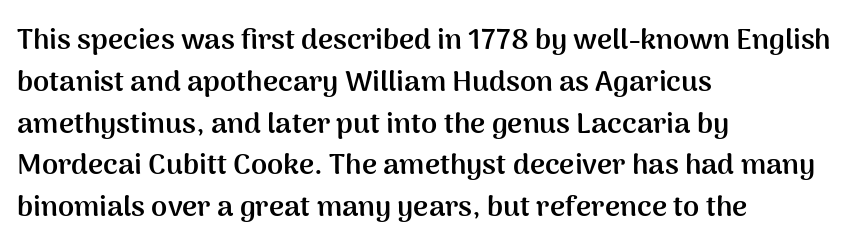
The image shows 29 px semibold sans-serif type, upright; set left-aligned, normal line spacing (1.44x), normal letter spacing, not underlined; medium stroke contrast and a medium x-height.
